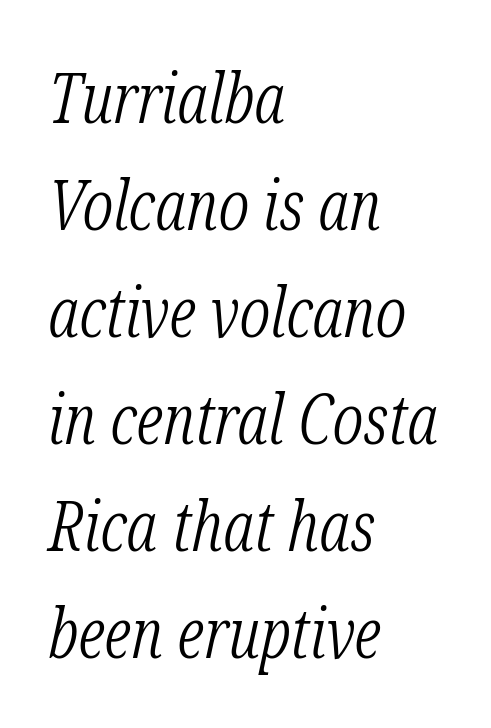
The image shows 70 px light, condensed serif type, italic (leaning right); set left-aligned, normal line spacing (1.53x), normal letter spacing, not underlined; low stroke contrast and a medium x-height.
